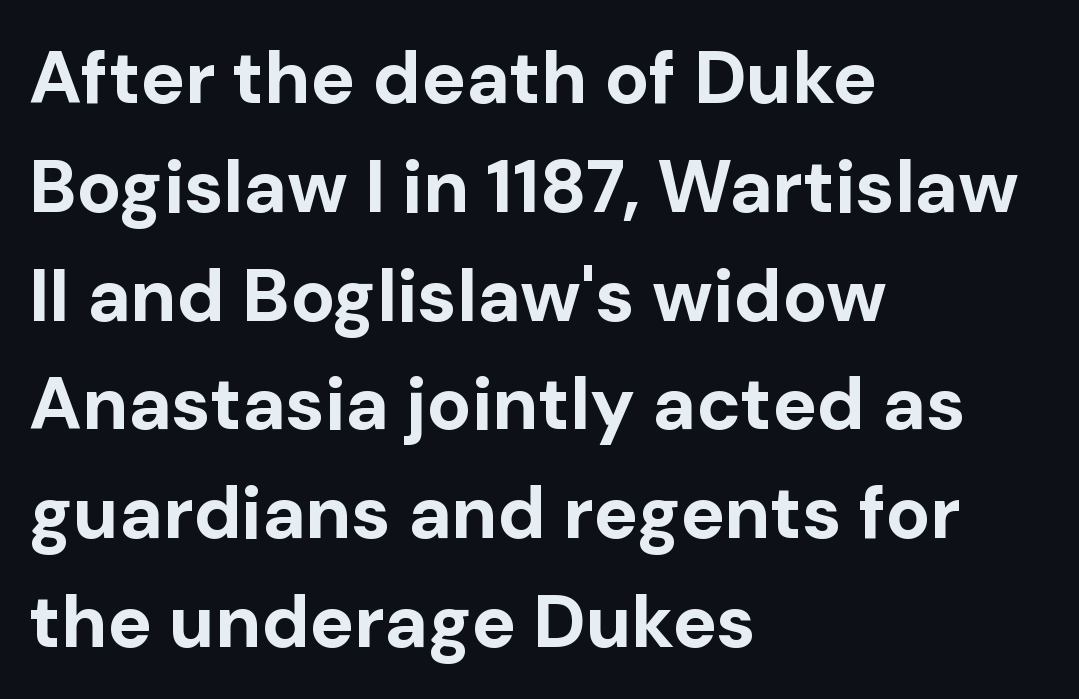
Note the varied advance widths — an 'i' is clearly narrower than an 'm'. This sample keeps an unexceptional amount of space between lines. The strip under each line holds only bare page. The font family rendered here belongs to the sans-serif group.
